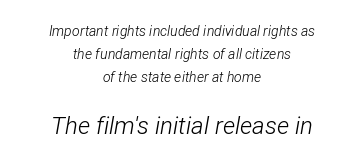
Q: Is the text bold? A: No.
Q: Is the text italic (slanted)? A: Yes, it leans right by about 12 degrees.
Q: Is the text underlined? A: No.
Q: How is the paragraph aligned? A: Centered.
Q: Is the spacing between letters normal or unusually wide? A: Normal.
Q: Is the spacing between lines tight, normal or loose? A: Normal.
Q: Which block of text is set in a larger size, the first (top) or the second (bottom)? A: The second (bottom) one.
